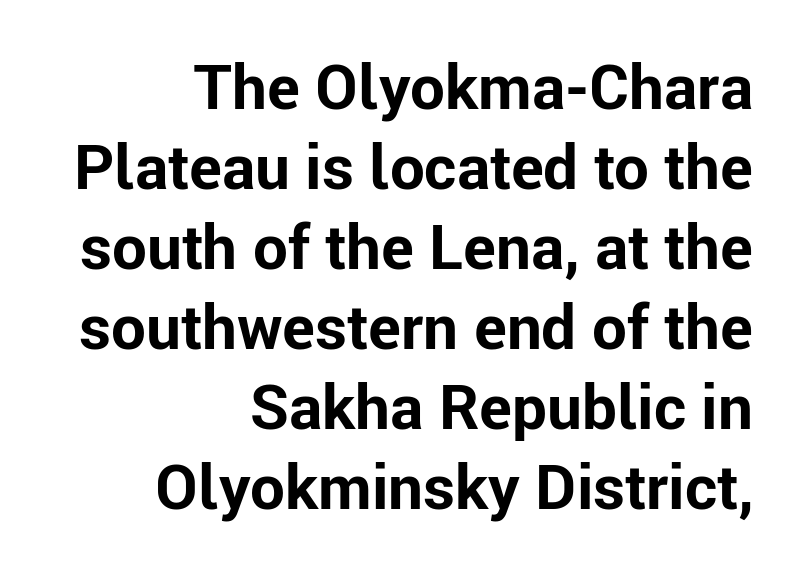
The image shows 62 px bold sans-serif type, upright; set right-aligned, normal line spacing (1.29x), normal letter spacing, not underlined; low stroke contrast and a medium x-height.
